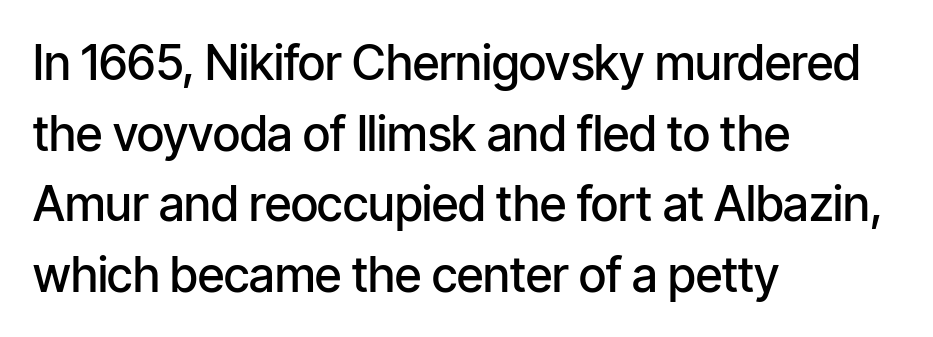
The image shows 48 px semibold, condensed sans-serif type, upright; set left-aligned, normal line spacing (1.47x), normal letter spacing, not underlined; low stroke contrast and a medium x-height.
